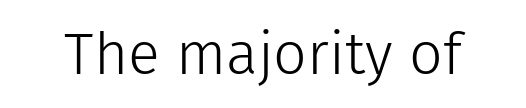
The image shows 59 px light sans-serif type, upright; set normal letter spacing, not underlined; low stroke contrast and a medium x-height.
